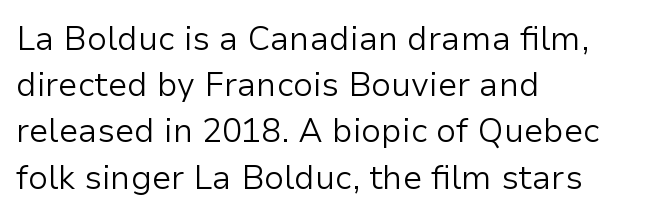
The image shows 33 px light sans-serif type, upright; set left-aligned, normal line spacing (1.4x), normal letter spacing, not underlined; low stroke contrast and a medium x-height.
